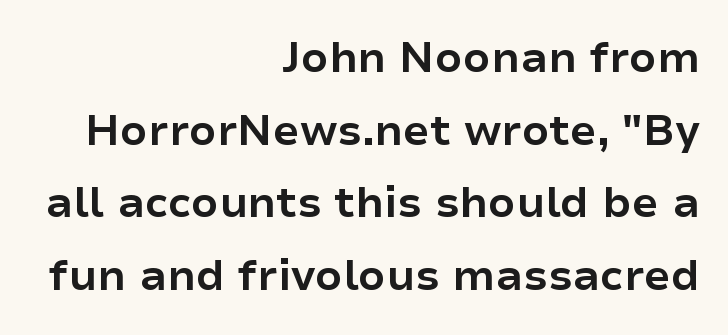
Q: Is the text bold? A: Yes.
Q: Is the text italic (slanted)? A: No, it is upright.
Q: Is the typeface a serif or a sans-serif typeface? A: Sans-serif.
Q: Is the text underlined? A: No.
Q: How is the paragraph aligned? A: Right-aligned.
Q: Is the spacing between letters normal or unusually wide? A: Normal.
Q: Is the spacing between lines tight, normal or loose? A: Normal.
Q: Width (condensed, normal, or wide)? A: Normal.
Q: Stroke contrast? A: Low.
Q: x-height? A: Medium.
Q: Monospaced? A: No.
